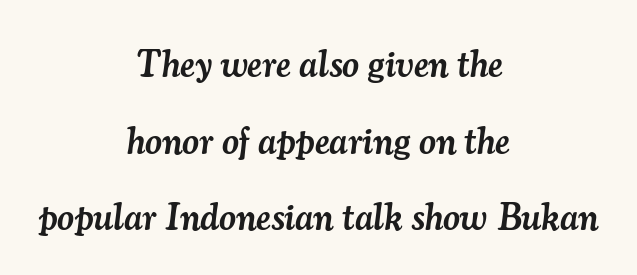
I'd describe the lettering as semibold — firm but not a full bold. Does extra space separate the letters? No, they use regular spacing. The text was rendered using a seriffed face with decorative stroke endings. The designer dialed line spacing up above the default. Slant detected: the letters are inclined. Layout note: lines centered.
